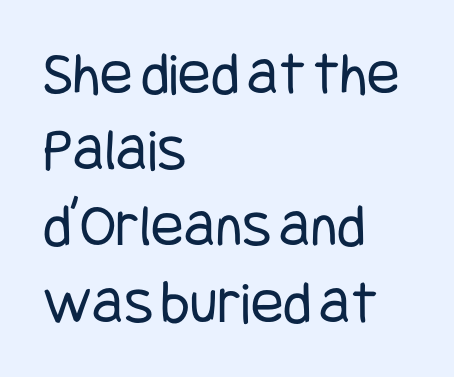
Q: Is the text bold? A: No.
Q: Is the text italic (slanted)? A: No, it is upright.
Q: Is the typeface a serif or a sans-serif typeface? A: Sans-serif.
Q: Is the text underlined? A: No.
Q: How is the paragraph aligned? A: Left-aligned.
Q: Is the spacing between letters normal or unusually wide? A: Normal.
Q: Is the spacing between lines tight, normal or loose? A: Normal.
Q: Width (condensed, normal, or wide)? A: Condensed.
Q: Stroke contrast? A: Low.
Q: x-height? A: Large.
